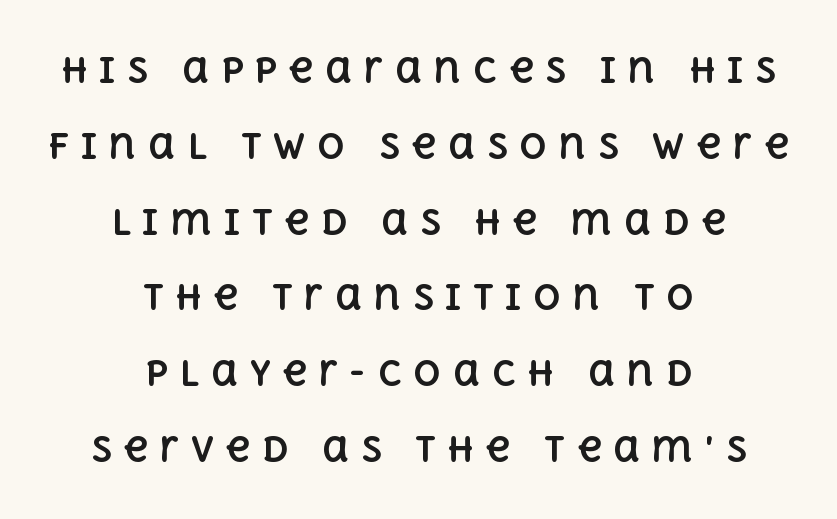
No italicization has been applied; the sample stays upright. The strokes are fattened all the way to bold. Quick note: underline off. Casual observation: everything's sitting right in the middle. The letters advance in unequal steps, a hallmark of proportional type. Someone cranked the tracking dial way up on this one.
